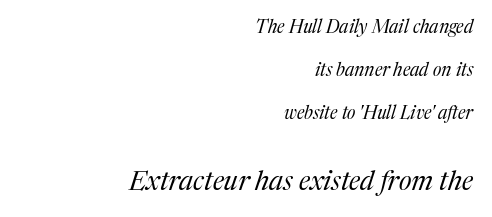
{"italic": "yes", "lean": "right", "slant_degrees": 17, "bold": "no", "underline": "no", "align": "right", "line_spacing": "loose", "line_spacing_ratio": 2.38, "letter_spacing": "normal", "letter_spacing_em": 0.0, "larger_block": "second", "size_ratio": 1.5, "glyph_px": 27}
